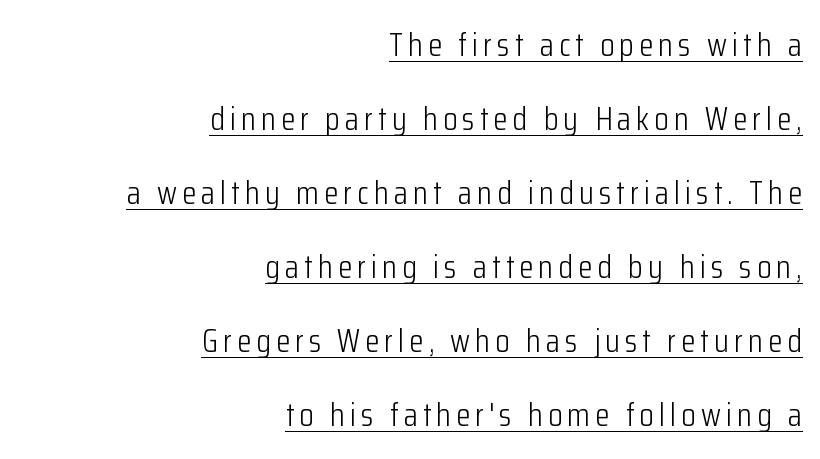
The ragged edge is on the left, which tells us the setting is flush right. Students, observe the line beneath the letters — that is underlining. The type sits square on the baseline with zero lean. The face used here is proportionally spaced, like ordinary book or web type. In terms of letterform style, serifs are entirely absent.
